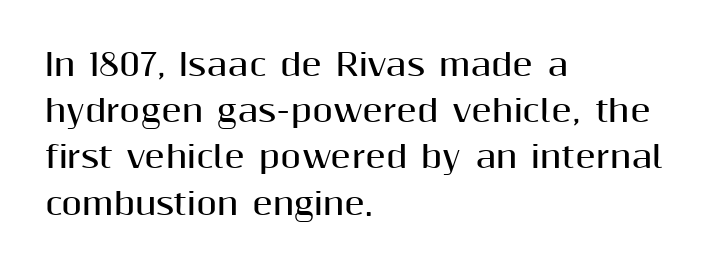
The image shows 30 px bold sans-serif type, upright; set left-aligned, normal line spacing (1.54x), normal letter spacing, not underlined; medium stroke contrast and a medium x-height.
